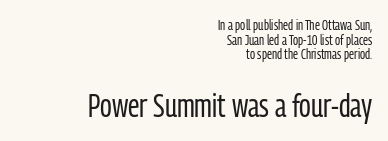
The image shows 32 px regular-weight, condensed sans-serif type, upright; set right-aligned, tight line spacing (1.05x), normal letter spacing, not underlined; the second (bottom) block is 2.29x larger; low stroke contrast and a medium x-height.
